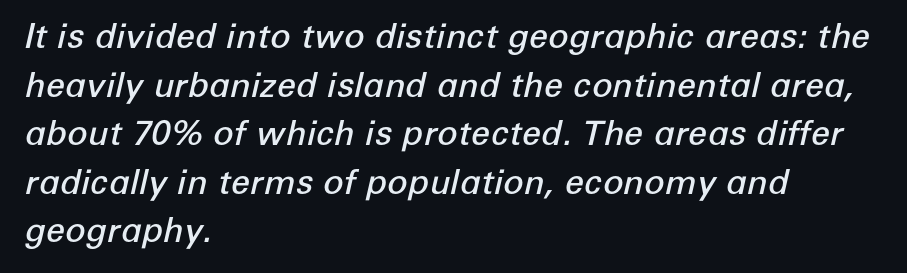
{"italic": "yes", "lean": "right", "slant_degrees": 12, "bold": "semi", "weight": "semibold", "width": "normal", "stroke_contrast": "low", "x_height": "medium", "monospaced": "no", "underline": "no", "align": "left", "line_spacing": "normal", "line_spacing_ratio": 1.43, "letter_spacing": "normal", "letter_spacing_em": 0.0, "glyph_px": 34}
